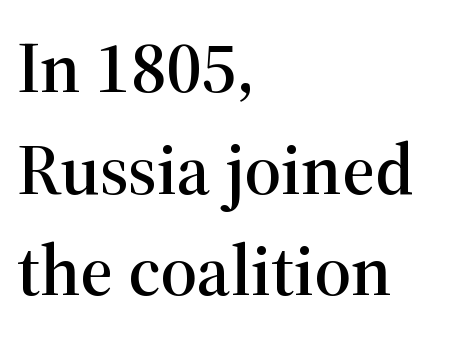
Is the letter spacing exaggerated? No — it looks like the ordinary default. Examine the stroke ends and you'll spot serifs. Notice how the stems are strictly vertical — no italics here. Think of a printed novel: that variable character pitch is what you see here. In terms of leading, this rendering sits right in the middle.
